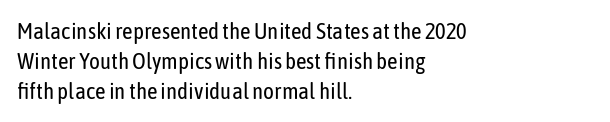
Teacher's note: observe the even left margin — that is flush-left alignment. Does extra space separate the letters? No, they use regular spacing. In terms of posture, this sample is upright. The glyphs are unaccompanied by any horizontal stroke below them. The lines sit at an ordinary, default distance from one another.
